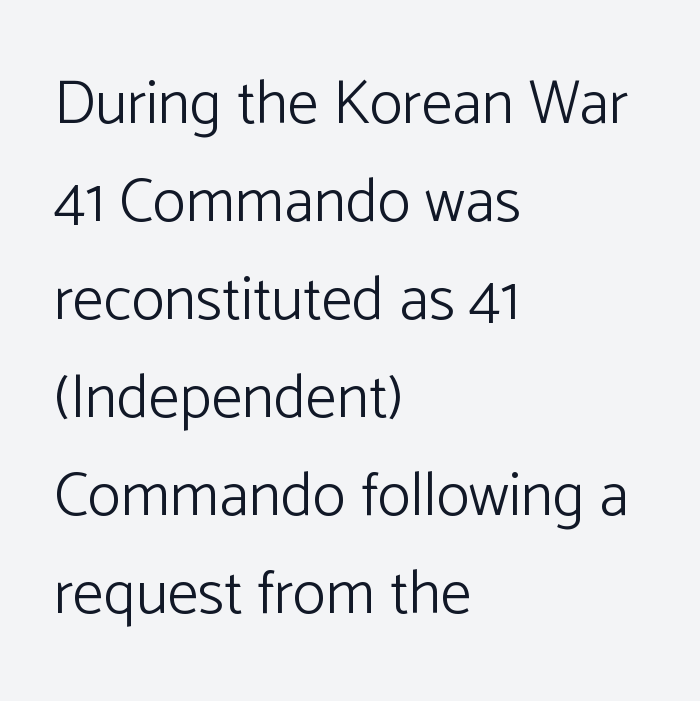
The type is set solid horizontally, with unmodified tracking. These lines sit exactly where default settings would place them. The space directly below the letters is spotless. A roman cut, with each character standing at attention. Weight: not bold — regular or lighter. Spacing verdict: proportional, widths tailored to each character.
